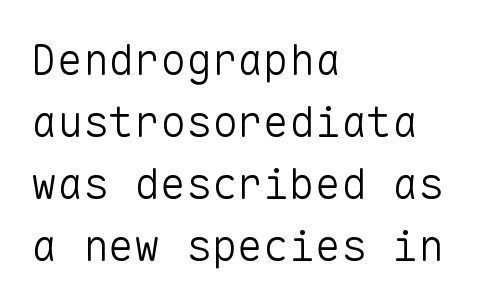
The characters display no serif detailing; their extremities are plain. No heavy texture on the line: the type isn't bold. Style check: upright. Tracking here is standard; glyphs follow each other at the usual distance. The ragged edge is on the right, which tells us the setting is flush left. Think of a typewriter: that constant character pitch is what you see here.
